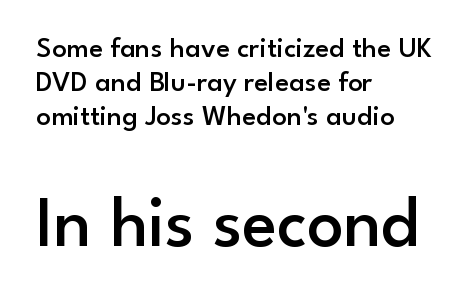
{"serif": "no", "italic": "no", "bold": "semi", "weight": "semibold", "width": "normal", "stroke_contrast": "low", "x_height": "small", "monospaced": "no", "underline": "no", "align": "left", "line_spacing_ratio": 1.17, "letter_spacing": "normal", "letter_spacing_em": 0.0, "larger_block": "second", "size_ratio": 2.48, "glyph_px": 72}
